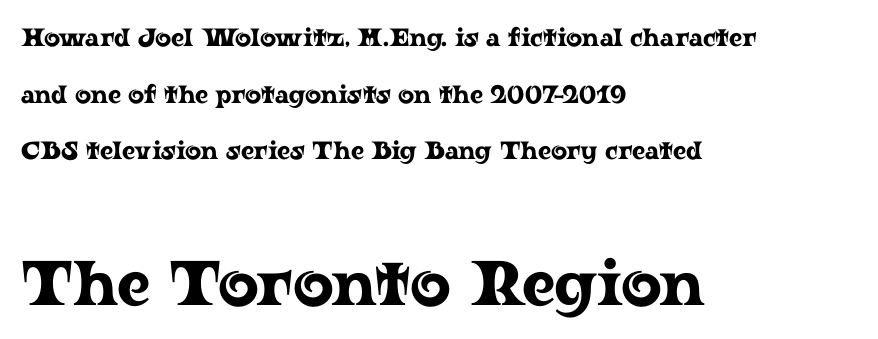
The image shows 63 px wide serif type, upright; set left-aligned, loose line spacing (2.27x), normal letter spacing, not underlined; the second (bottom) block is 2.52x larger; low stroke contrast and a medium x-height.
